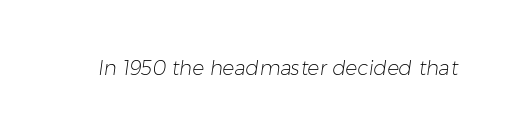
Think standard paragraph weight, or any step lighter than that. Spacing between characters is what you'd get straight out of the box. The space directly below the letters is spotless.
